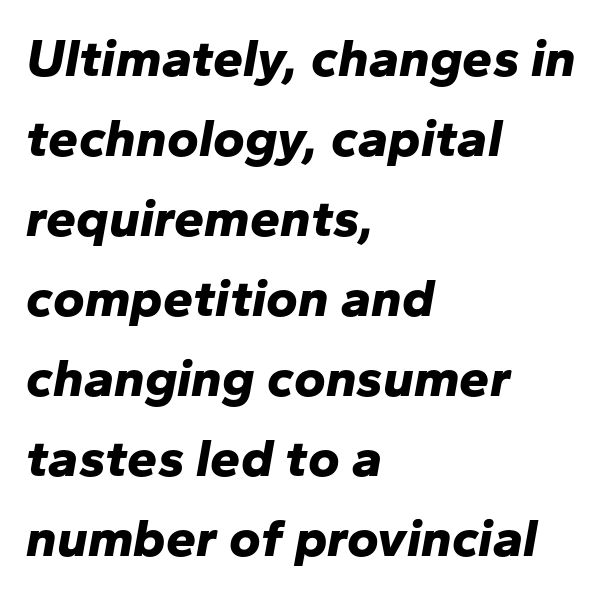
Q: Is the text bold? A: Yes.
Q: Is the text italic (slanted)? A: Yes, it leans right by about 10 degrees.
Q: Is the text underlined? A: No.
Q: How is the paragraph aligned? A: Left-aligned.
Q: Is the spacing between letters normal or unusually wide? A: Normal.
Q: Is the spacing between lines tight, normal or loose? A: Normal.
Q: Width (condensed, normal, or wide)? A: Normal.
Q: Stroke contrast? A: Low.
Q: x-height? A: Medium.
Q: Monospaced? A: No.
